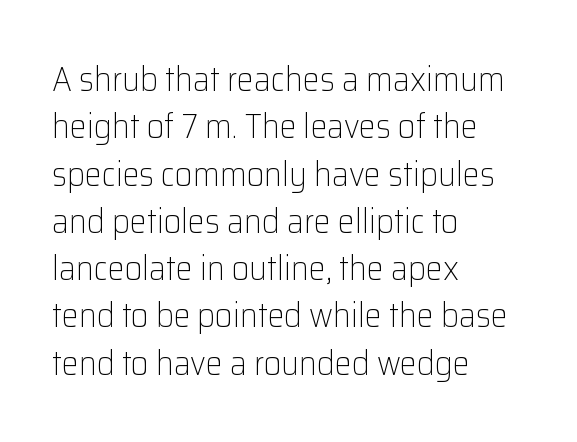
{"serif": "no", "italic": "no", "bold": "no", "weight": "light", "width": "normal", "stroke_contrast": "low", "x_height": "medium", "monospaced": "no", "underline": "no", "align": "left", "line_spacing": "normal", "line_spacing_ratio": 1.39, "letter_spacing": "normal", "letter_spacing_em": 0.0, "glyph_px": 34}
